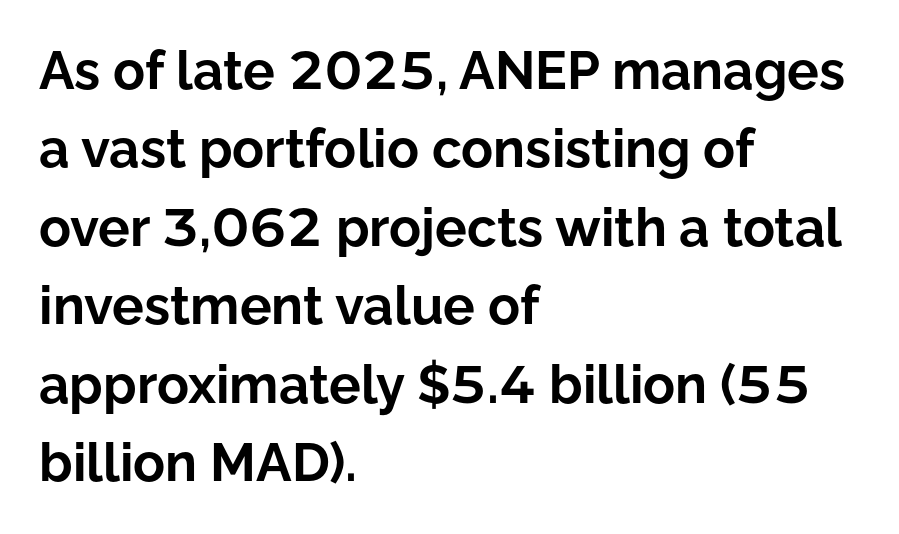
Q: Is the text bold? A: Yes.
Q: Is the text italic (slanted)? A: No, it is upright.
Q: Is the typeface a serif or a sans-serif typeface? A: Sans-serif.
Q: Is the text underlined? A: No.
Q: How is the paragraph aligned? A: Left-aligned.
Q: Is the spacing between letters normal or unusually wide? A: Normal.
Q: Is the spacing between lines tight, normal or loose? A: Normal.
Q: Width (condensed, normal, or wide)? A: Normal.
Q: Stroke contrast? A: Low.
Q: x-height? A: Medium.
Q: Monospaced? A: No.
